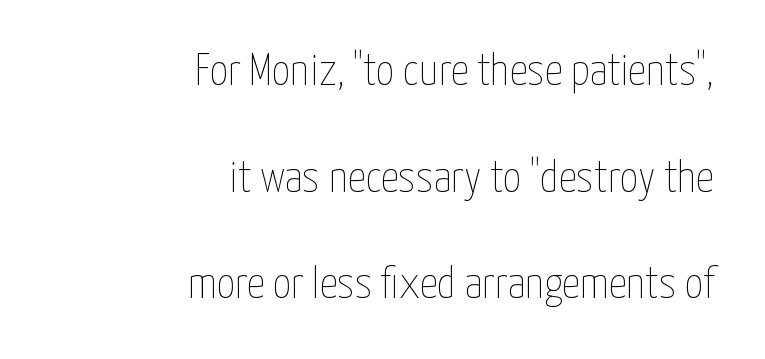
When letters stand straight like this, we call the style roman or upright. Descenders are the only things crossing below the line. Weight class: somewhere from thin through regular. Looks like regular typesetting: each glyph gets only the width it needs.
